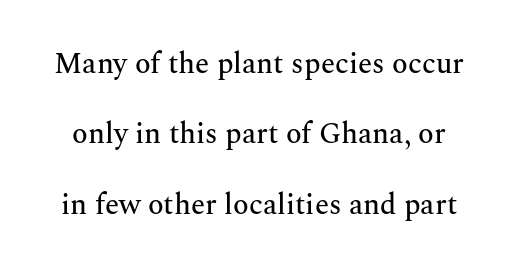
The image shows 29 px serif type, upright; set loose line spacing (2.43x), normal letter spacing, not underlined; medium stroke contrast and a medium x-height.
